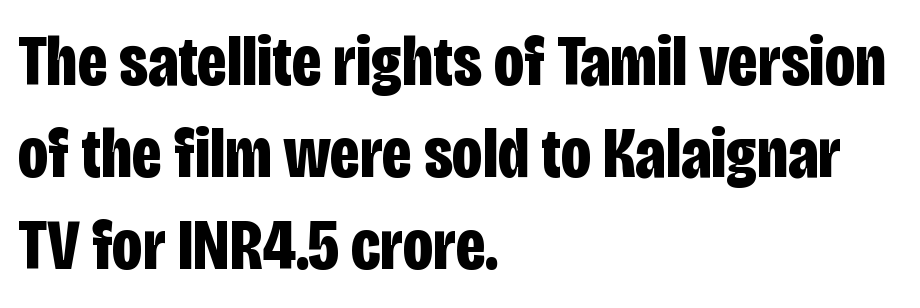
Q: Is the text bold? A: Yes.
Q: Is the text italic (slanted)? A: No, it is upright.
Q: Is the typeface a serif or a sans-serif typeface? A: Sans-serif.
Q: Is the text underlined? A: No.
Q: How is the paragraph aligned? A: Left-aligned.
Q: Is the spacing between letters normal or unusually wide? A: Normal.
Q: Is the spacing between lines tight, normal or loose? A: Normal.
Q: Width (condensed, normal, or wide)? A: Condensed.
Q: Stroke contrast? A: Low.
Q: x-height? A: Large.
Q: Monospaced? A: No.
